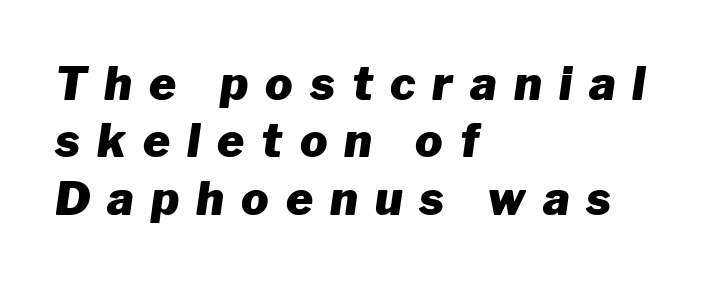
Q: Is the text bold? A: Yes.
Q: Is the text italic (slanted)? A: Yes, it leans right by about 8 degrees.
Q: Is the text underlined? A: No.
Q: How is the paragraph aligned? A: Left-aligned.
Q: Is the spacing between letters normal or unusually wide? A: Unusually wide.
Q: Is the spacing between lines tight, normal or loose? A: Normal.
Q: Width (condensed, normal, or wide)? A: Normal.
Q: Stroke contrast? A: Low.
Q: x-height? A: Medium.
Q: Monospaced? A: No.
